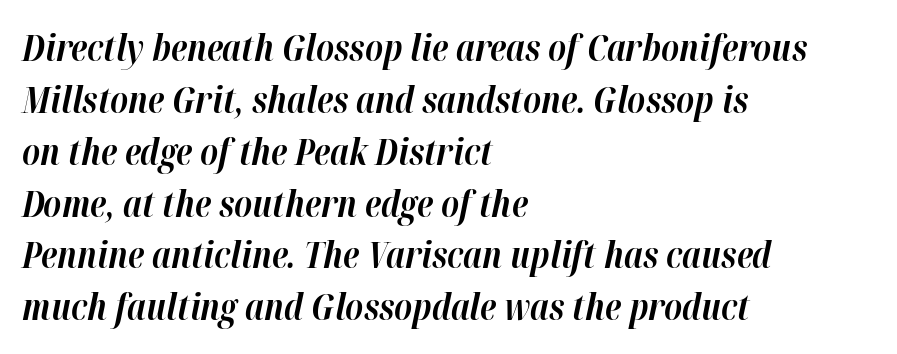
Q: Is the text bold? A: Yes.
Q: Is the text italic (slanted)? A: Yes, it leans right by about 12 degrees.
Q: Is the text underlined? A: No.
Q: How is the paragraph aligned? A: Left-aligned.
Q: Is the spacing between letters normal or unusually wide? A: Normal.
Q: Is the spacing between lines tight, normal or loose? A: Normal.
Q: Width (condensed, normal, or wide)? A: Normal.
Q: Stroke contrast? A: High.
Q: x-height? A: Medium.
Q: Monospaced? A: No.
